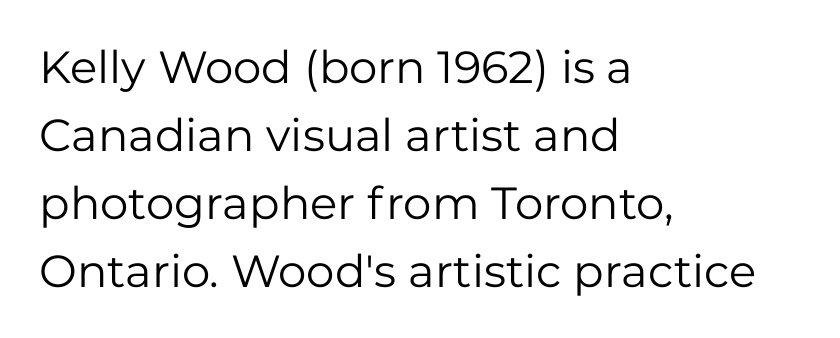
The image shows 45 px regular-weight sans-serif type, upright; set left-aligned, normal line spacing (1.51x), normal letter spacing, not underlined; low stroke contrast and a medium x-height.
